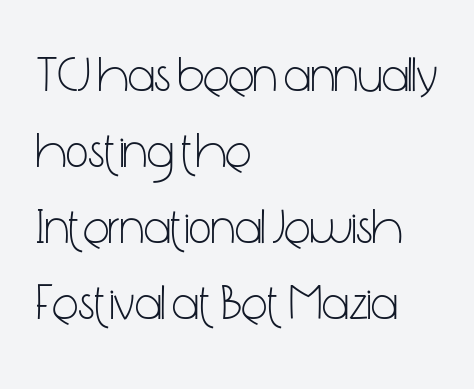
Letter spacing: default. A classic flush-left, rag-right setting is used for this passage. This block has exactly the height ordinary leading produces. The letters carry no serifs — their stems end cleanly without finishing strokes.
